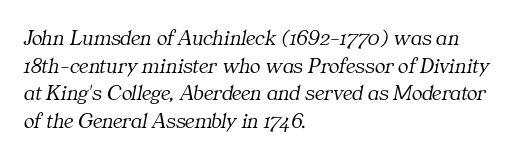
{"italic": "yes", "lean": "right", "slant_degrees": 11, "bold": "no", "underline": "no", "align": "left", "line_spacing": "normal", "line_spacing_ratio": 1.26, "letter_spacing": "normal", "letter_spacing_em": 0.0, "glyph_px": 22}
